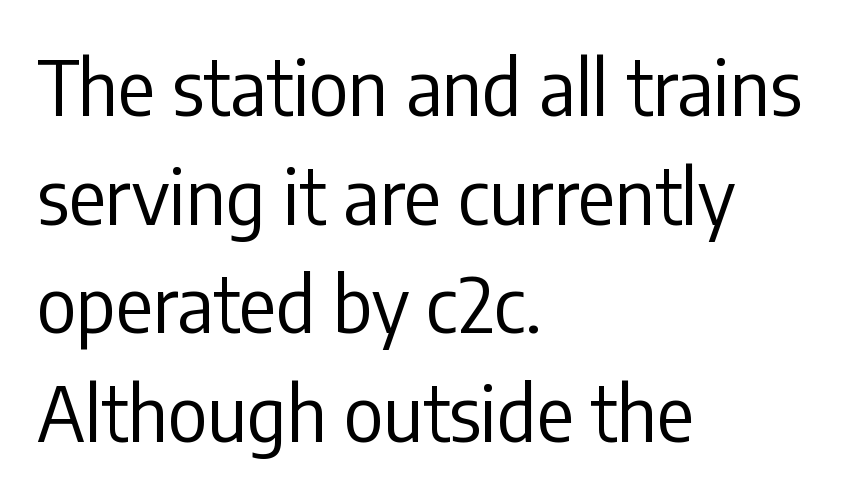
Q: Is the text bold? A: No.
Q: Is the text italic (slanted)? A: No, it is upright.
Q: Is the typeface a serif or a sans-serif typeface? A: Sans-serif.
Q: Is the text underlined? A: No.
Q: How is the paragraph aligned? A: Left-aligned.
Q: Is the spacing between letters normal or unusually wide? A: Normal.
Q: Is the spacing between lines tight, normal or loose? A: Normal.
Q: Width (condensed, normal, or wide)? A: Condensed.
Q: Stroke contrast? A: Low.
Q: x-height? A: Medium.
Q: Monospaced? A: No.
